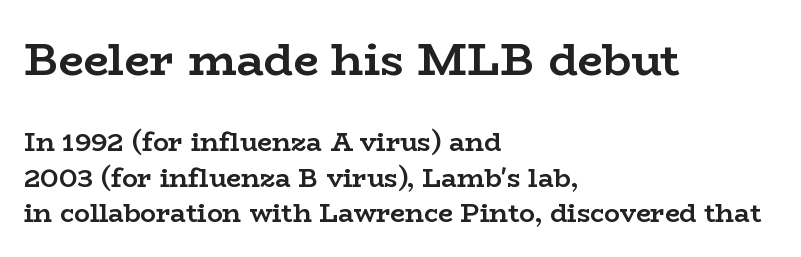
The rendering keeps characters at their native spacing. The letters are bold, with thick, heavy strokes. The upper block of text is set noticeably larger than the block beneath it. Italic: no, the glyphs are upright roman. Serifs: yes, visible at the terminals of the letterforms.
